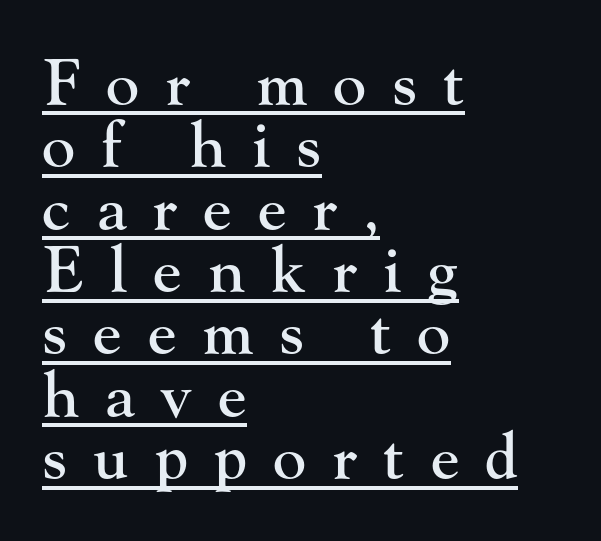
The image shows 63 px serif type, upright; set left-aligned, tight line spacing (0.99x), unusually wide letter spacing (+0.41 em), underlined; high stroke contrast and a small x-height.
